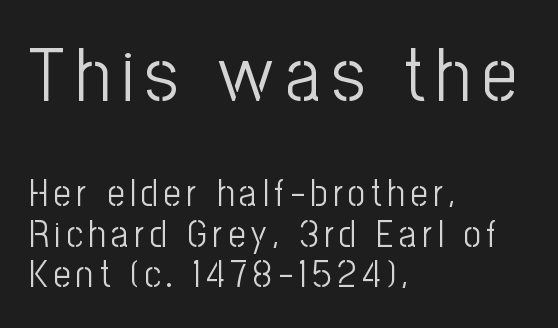
Q: Is the text bold? A: No.
Q: Is the text italic (slanted)? A: No, it is upright.
Q: Is the typeface a serif or a sans-serif typeface? A: Sans-serif.
Q: Is the text underlined? A: No.
Q: How is the paragraph aligned? A: Left-aligned.
Q: Is the spacing between lines tight, normal or loose? A: Tight.
Q: Which block of text is set in a larger size, the first (top) or the second (bottom)? A: The first (top) one.
Q: Width (condensed, normal, or wide)? A: Condensed.
Q: Stroke contrast? A: Low.
Q: x-height? A: Medium.
Q: Monospaced? A: No.
